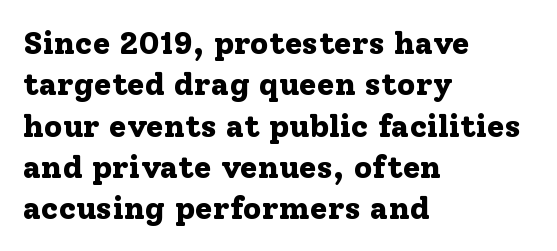
The lines in this sample share a left origin and differ only in where they stop. Regarding serifs, this sample has them. Characters remain perfectly vertical along every line. The area under the type is left untouched. No extra tracking has been applied to these lines.
